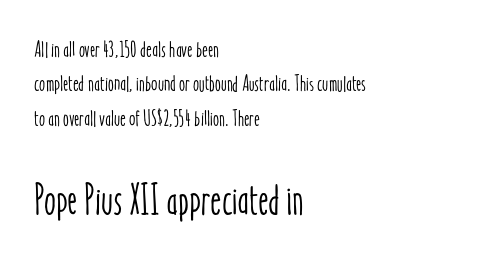
Small over large — that's the arrangement of the two blocks here. Think of a printed novel: that variable character pitch is what you see here. The foot of each line stays bare and open. You could call the tracking neutral — neither tight nor loose. Line beginnings align vertically; line endings do not.
